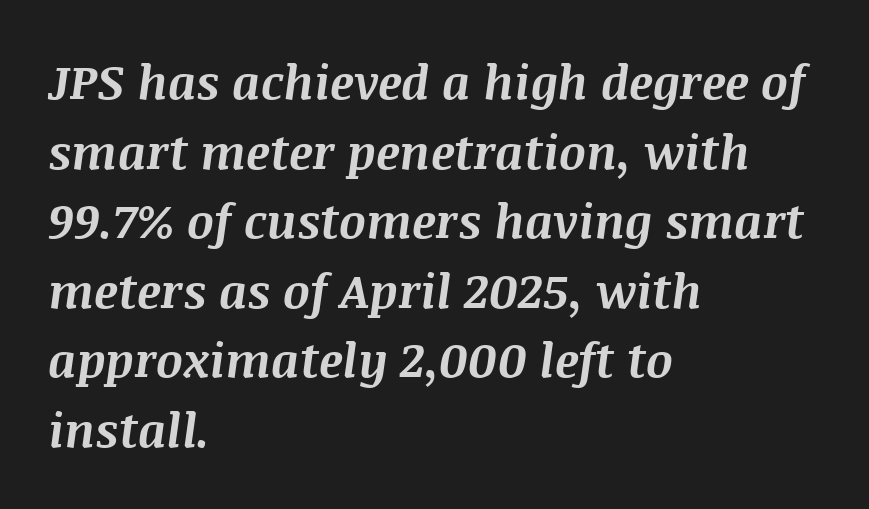
Q: Is the text bold? A: Yes.
Q: Is the text italic (slanted)? A: Yes, it leans right by about 8 degrees.
Q: Is the text underlined? A: No.
Q: How is the paragraph aligned? A: Left-aligned.
Q: Is the spacing between letters normal or unusually wide? A: Normal.
Q: Is the spacing between lines tight, normal or loose? A: Normal.
Q: Width (condensed, normal, or wide)? A: Normal.
Q: Stroke contrast? A: Medium.
Q: x-height? A: Large.
Q: Monospaced? A: No.
